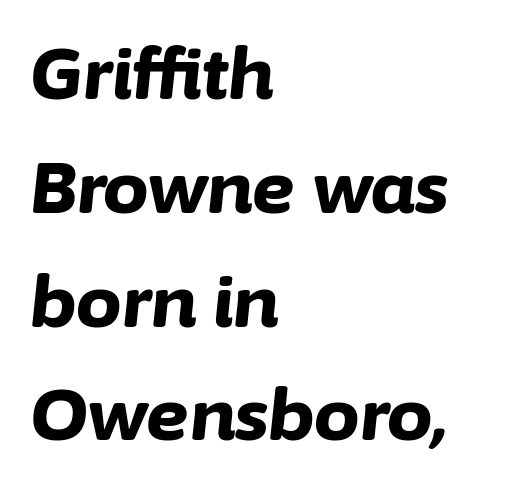
A typesetter would call this leading conventional body-copy spacing. What weight is shown? A full bold with thick strokes. Horizontally, the lines are justified to the leading edge only. Tracking value appears to be zero — textbook default spacing.
